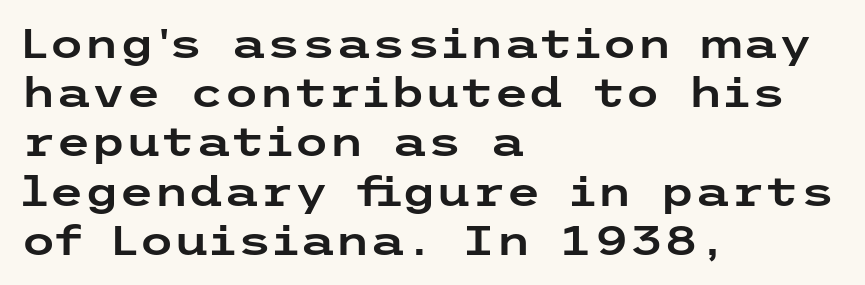
The image shows 40 px wide sans-serif type, upright; set left-aligned, line spacing 1.23x, normal letter spacing, not underlined; low stroke contrast and a medium x-height.
